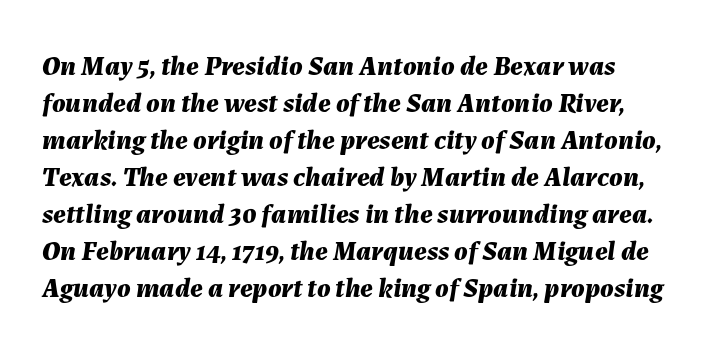
The image shows 28 px bold type, italic (leaning right); set left-aligned, normal line spacing (1.32x), normal letter spacing, not underlined; medium stroke contrast and a medium x-height.
